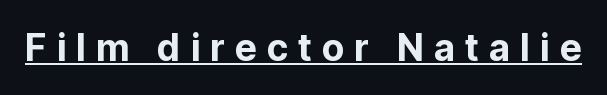
Q: Is the text italic (slanted)? A: No, it is upright.
Q: Is the typeface a serif or a sans-serif typeface? A: Sans-serif.
Q: Is the text underlined? A: Yes.
Q: Is the spacing between letters normal or unusually wide? A: Unusually wide.
Q: Width (condensed, normal, or wide)? A: Normal.
Q: Stroke contrast? A: Low.
Q: x-height? A: Medium.
Q: Monospaced? A: No.
